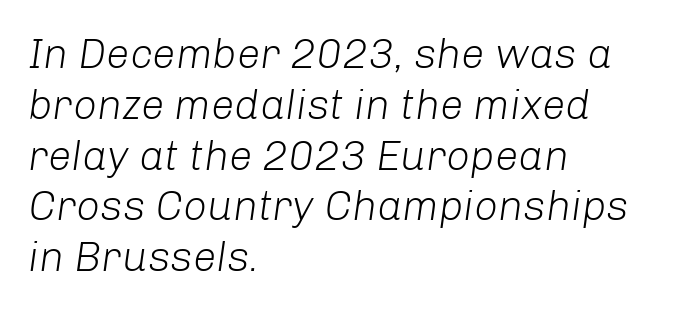
Style check: oblique. You could not count columns in this text — the font is proportionally spaced. On a weight scale, this lands at 450 or below. Line beginnings align vertically; line endings do not. The zone under the glyphs is completely vacant.
